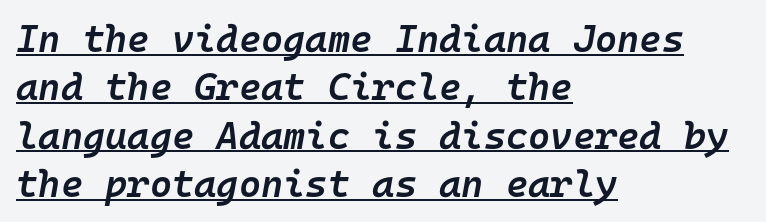
This sample is left-justified, so line endings fall wherever the words run out. The tracking reads as untouched default to a designer's eye. Normally led — the rows are evenly, conventionally spaced. Think of a typewriter: that constant character pitch is what you see here. Glance below the letters and you will spot a drawn line.
